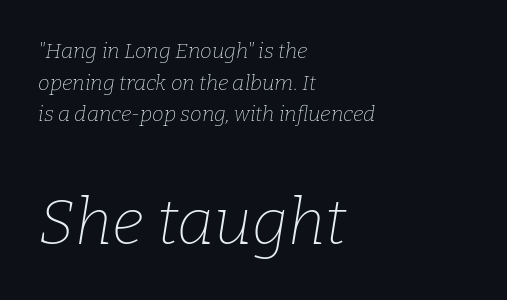
{"serif": "yes", "italic": "yes", "lean": "right", "slant_degrees": 9, "bold": "no", "weight": "thin", "width": "normal", "stroke_contrast": "low", "x_height": "medium", "monospaced": "no", "underline": "no", "align": "left", "line_spacing": "normal", "line_spacing_ratio": 1.51, "letter_spacing": "normal", "letter_spacing_em": 0.0, "larger_block": "second", "size_ratio": 3.05, "glyph_px": 64}
